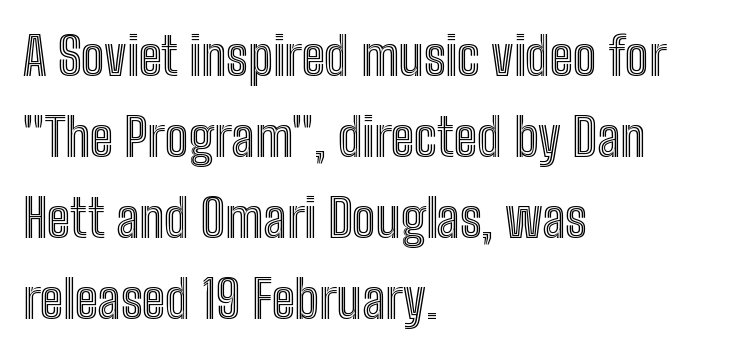
Q: Is the text italic (slanted)? A: No, it is upright.
Q: Is the text underlined? A: No.
Q: How is the paragraph aligned? A: Left-aligned.
Q: Is the spacing between letters normal or unusually wide? A: Normal.
Q: Is the spacing between lines tight, normal or loose? A: Normal.
Q: Width (condensed, normal, or wide)? A: Condensed.
Q: x-height? A: Medium.
Q: Monospaced? A: No.
